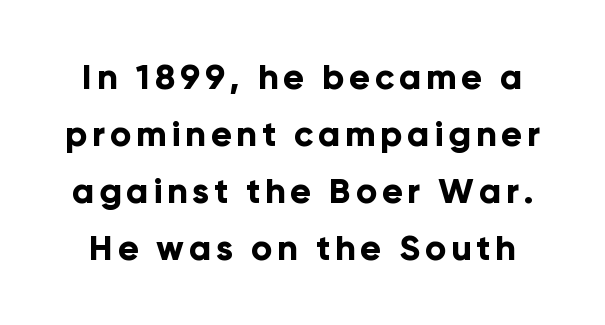
The image shows 35 px bold sans-serif type, upright; set normal line spacing (1.63x), not underlined; low stroke contrast and a medium x-height.
